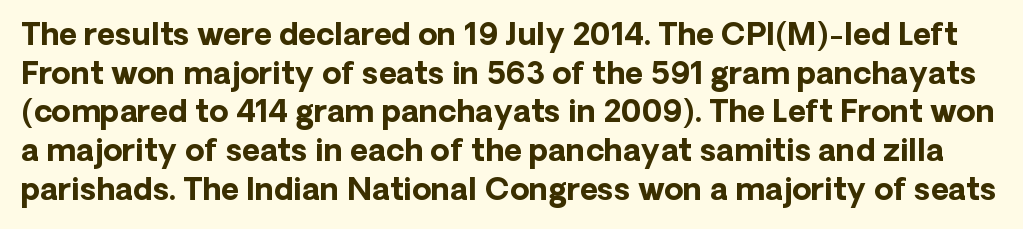
Q: Is the text bold? A: Yes.
Q: Is the text italic (slanted)? A: No, it is upright.
Q: Is the typeface a serif or a sans-serif typeface? A: Sans-serif.
Q: Is the text underlined? A: No.
Q: Is the spacing between letters normal or unusually wide? A: Normal.
Q: Is the spacing between lines tight, normal or loose? A: Normal.
Q: Width (condensed, normal, or wide)? A: Normal.
Q: Stroke contrast? A: Low.
Q: x-height? A: Medium.
Q: Monospaced? A: No.
